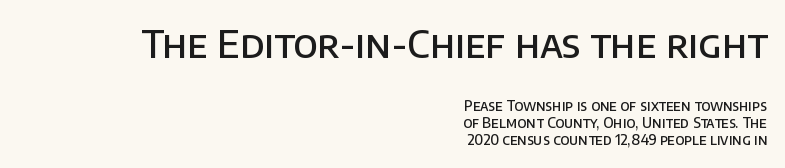
{"serif": "no", "italic": "no", "bold": "semi", "weight": "semibold", "width": "normal", "stroke_contrast": "low", "x_height": "large", "monospaced": "no", "underline": "no", "align": "right", "line_spacing_ratio": 1.24, "letter_spacing": "normal", "letter_spacing_em": 0.0, "larger_block": "first", "size_ratio": 2.71, "glyph_px": 38}
